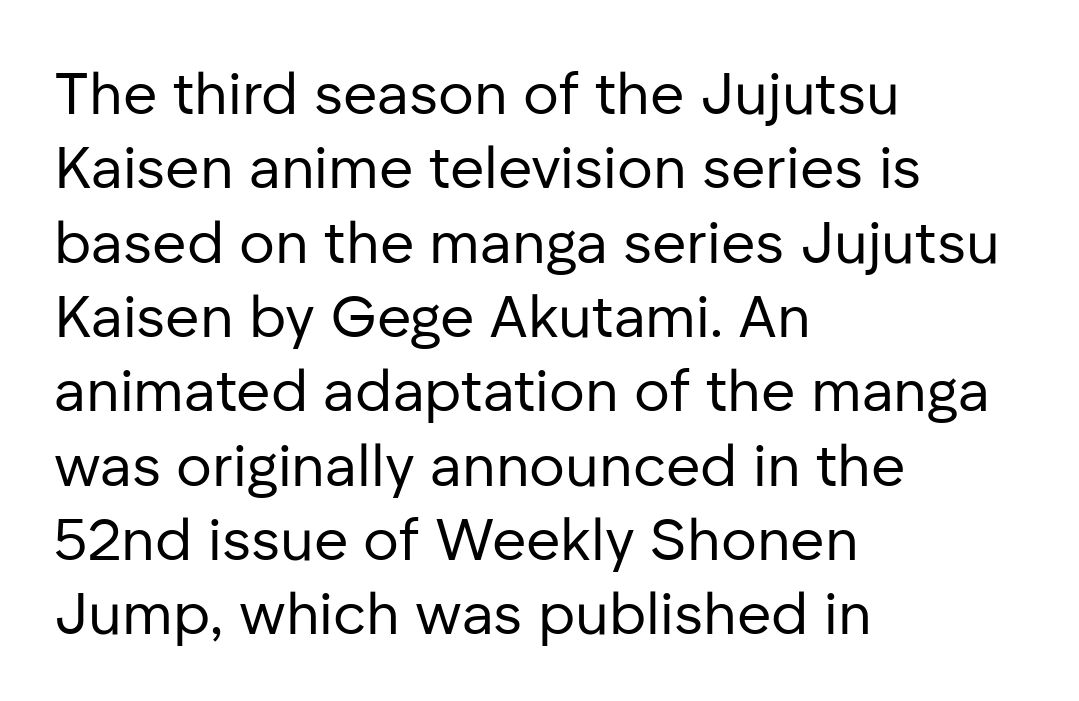
Q: Is the text bold? A: No.
Q: Is the text italic (slanted)? A: No, it is upright.
Q: Is the typeface a serif or a sans-serif typeface? A: Sans-serif.
Q: Is the text underlined? A: No.
Q: How is the paragraph aligned? A: Left-aligned.
Q: Is the spacing between letters normal or unusually wide? A: Normal.
Q: Is the spacing between lines tight, normal or loose? A: Normal.
Q: Width (condensed, normal, or wide)? A: Normal.
Q: Stroke contrast? A: Low.
Q: x-height? A: Medium.
Q: Monospaced? A: No.
